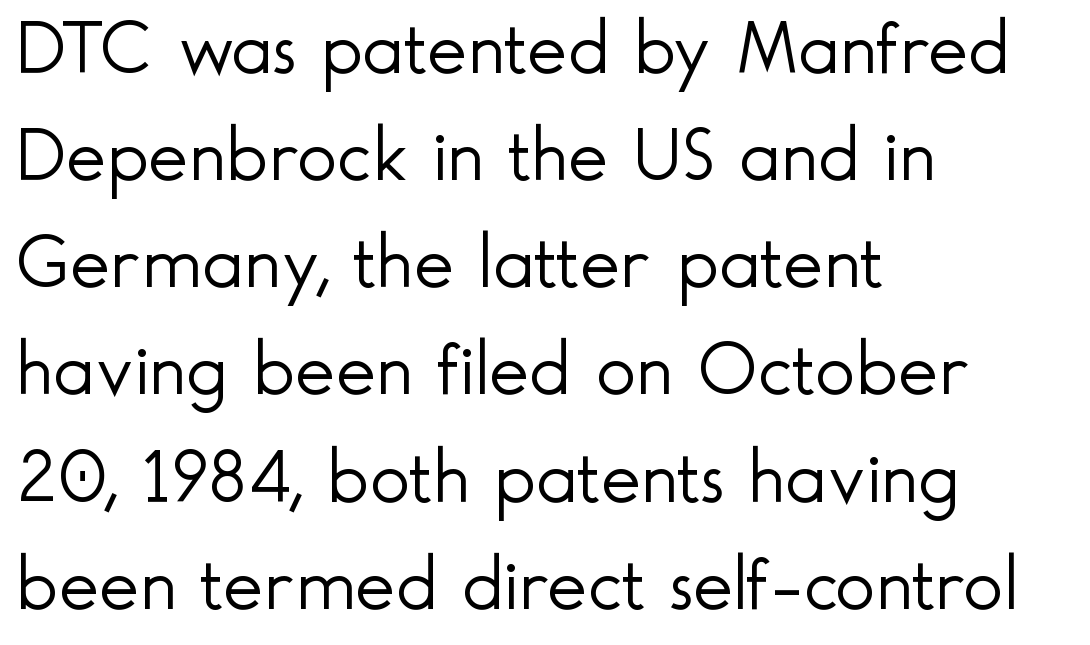
{"serif": "no", "italic": "no", "bold": "no", "weight": "light", "width": "normal", "x_height": "small", "monospaced": "no", "underline": "no", "align": "left", "line_spacing": "normal", "line_spacing_ratio": 1.41, "letter_spacing": "normal", "letter_spacing_em": 0.0, "glyph_px": 76}
